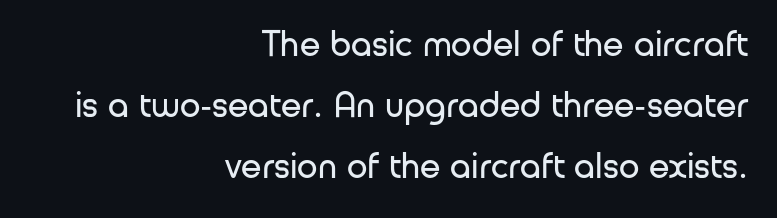
Q: Is the text bold? A: No.
Q: Is the text italic (slanted)? A: No, it is upright.
Q: Is the typeface a serif or a sans-serif typeface? A: Sans-serif.
Q: Is the text underlined? A: No.
Q: How is the paragraph aligned? A: Right-aligned.
Q: Is the spacing between letters normal or unusually wide? A: Normal.
Q: Is the spacing between lines tight, normal or loose? A: Normal.
Q: Width (condensed, normal, or wide)? A: Normal.
Q: Stroke contrast? A: Low.
Q: x-height? A: Medium.
Q: Monospaced? A: No.
